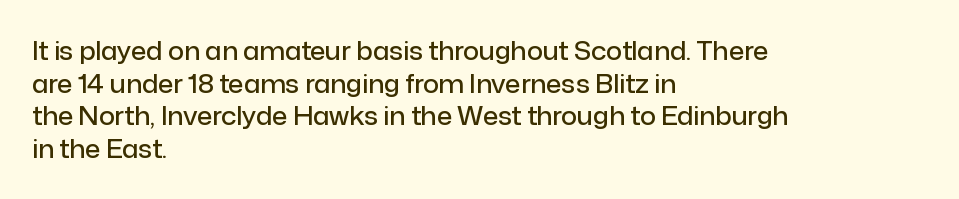
Short and long lines alike share a common starting point at left. Notice how the stems are strictly vertical — no italics here. Default kerning and tracking; the words read as compact shapes. Typesetter's note: demi weight, one step under bold.
